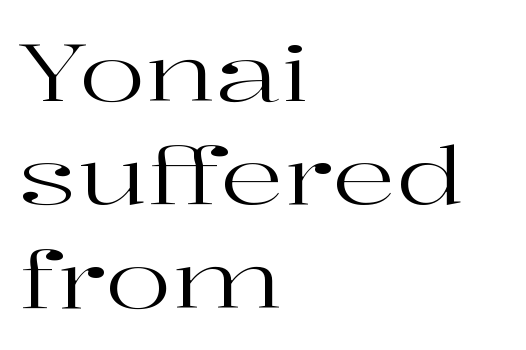
Where is the straight margin? On the left. This is the regular roman posture of the typeface. The leading is moderate, giving the passage an even texture. Nobody touched the tracking dial on this one. Beneath every word, the page is bare.
